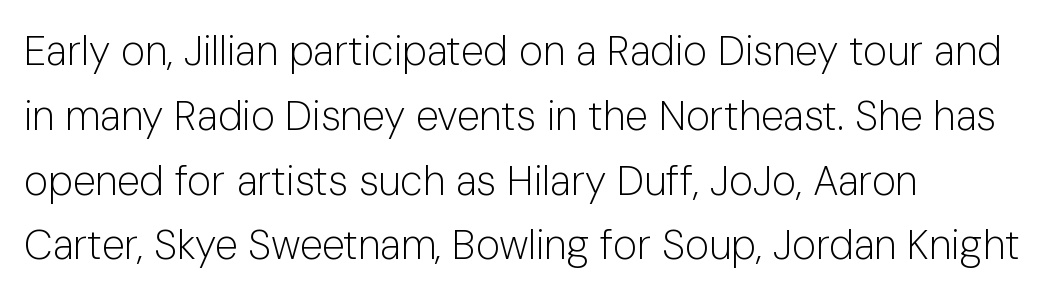
The image shows 41 px light sans-serif type, upright; set left-aligned, normal line spacing (1.58x), normal letter spacing, not underlined; low stroke contrast and a medium x-height.
